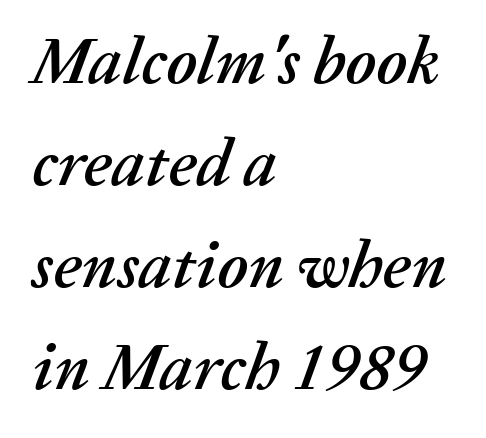
Compared with typical paragraphs, the rows here are spaced about the same. Caption: multi-line text, flush left, ragged right. Emphasis-style slanted type is in use. The passage shown is typed in a proportional face where columns would drift. A typesetter would call this zero additional tracking. Glance below the letters and you will spot only blank space.
